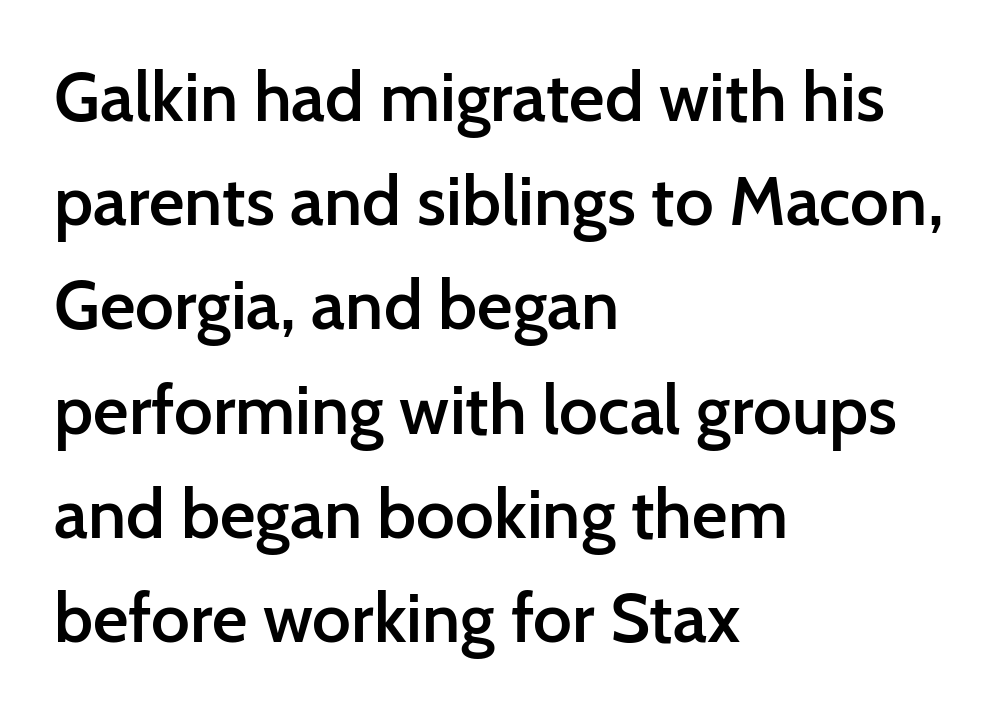
{"serif": "no", "italic": "no", "bold": "semi", "weight": "semibold", "width": "normal", "stroke_contrast": "low", "x_height": "medium", "monospaced": "no", "underline": "no", "align": "left", "line_spacing": "normal", "line_spacing_ratio": 1.51, "letter_spacing": "normal", "letter_spacing_em": 0.0, "glyph_px": 69}
